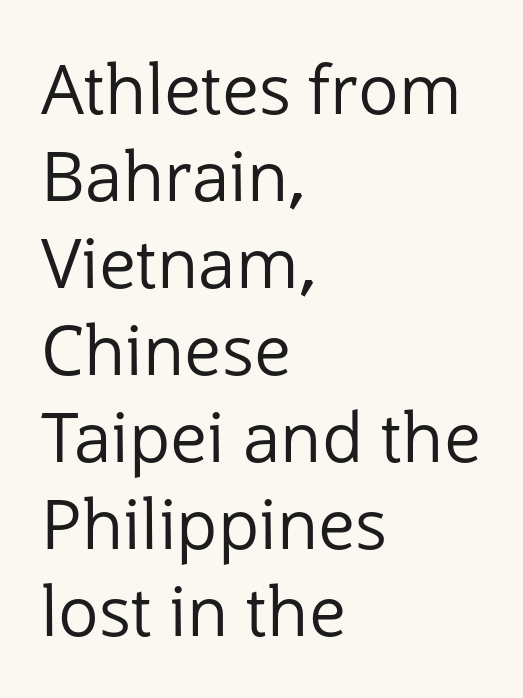
Q: Is the text bold? A: No.
Q: Is the text italic (slanted)? A: No, it is upright.
Q: Is the typeface a serif or a sans-serif typeface? A: Sans-serif.
Q: Is the text underlined? A: No.
Q: How is the paragraph aligned? A: Left-aligned.
Q: Is the spacing between letters normal or unusually wide? A: Normal.
Q: Is the spacing between lines tight, normal or loose? A: Normal.
Q: Width (condensed, normal, or wide)? A: Normal.
Q: Stroke contrast? A: Low.
Q: x-height? A: Medium.
Q: Monospaced? A: No.
